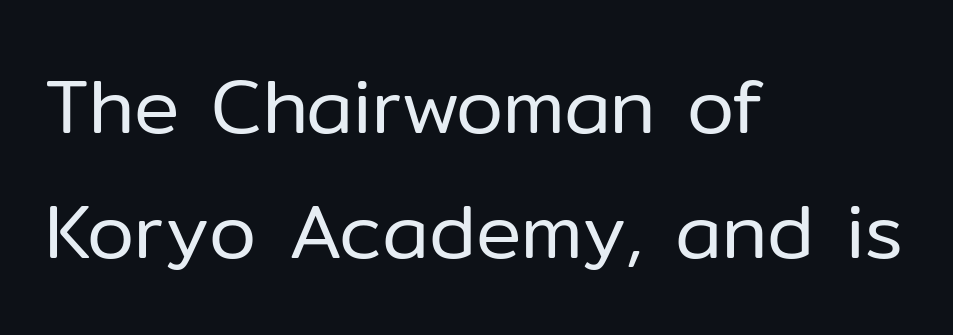
Note the varied advance widths — an 'i' is clearly narrower than an 'm'. What stands out about the letter spacing? Nothing — it is the standard amount. In CSS terms this would be text-align: left. The strokes are not fattened; the text isn't bold.
